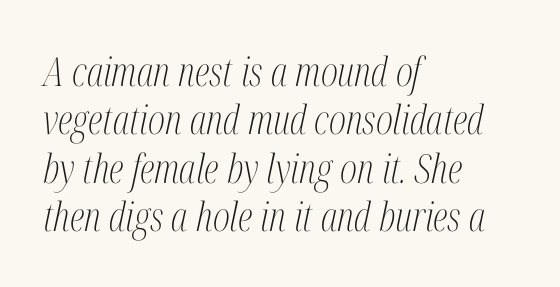
The image shows 40 px light, condensed serif type, italic (leaning right); set left-aligned, line spacing 1.21x, normal letter spacing, not underlined; medium stroke contrast and a medium x-height.
